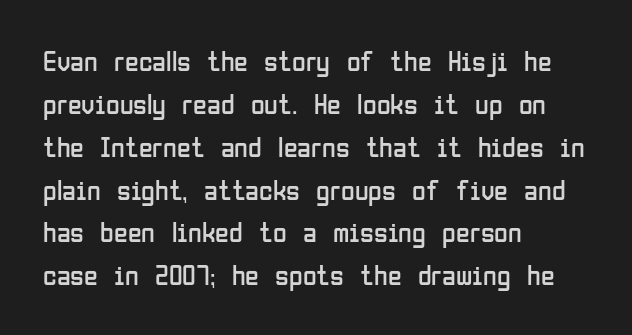
Q: Is the text bold? A: No.
Q: Is the text italic (slanted)? A: No, it is upright.
Q: Is the typeface a serif or a sans-serif typeface? A: Sans-serif.
Q: Is the text underlined? A: No.
Q: How is the paragraph aligned? A: Left-aligned.
Q: Is the spacing between letters normal or unusually wide? A: Normal.
Q: Is the spacing between lines tight, normal or loose? A: Normal.
Q: Width (condensed, normal, or wide)? A: Condensed.
Q: Stroke contrast? A: Low.
Q: x-height? A: Medium.
Q: Monospaced? A: No.
